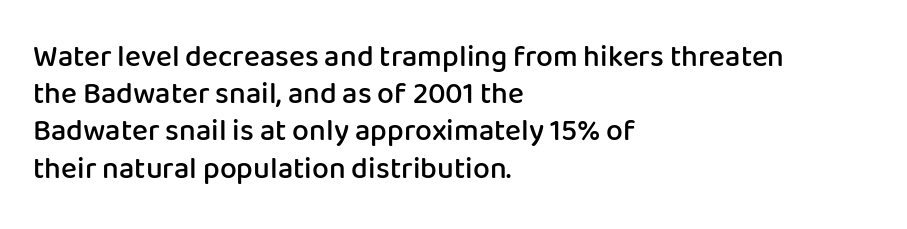
The image shows 30 px semibold sans-serif type, upright; set left-aligned, line spacing 1.24x, normal letter spacing, not underlined; low stroke contrast and a medium x-height.
